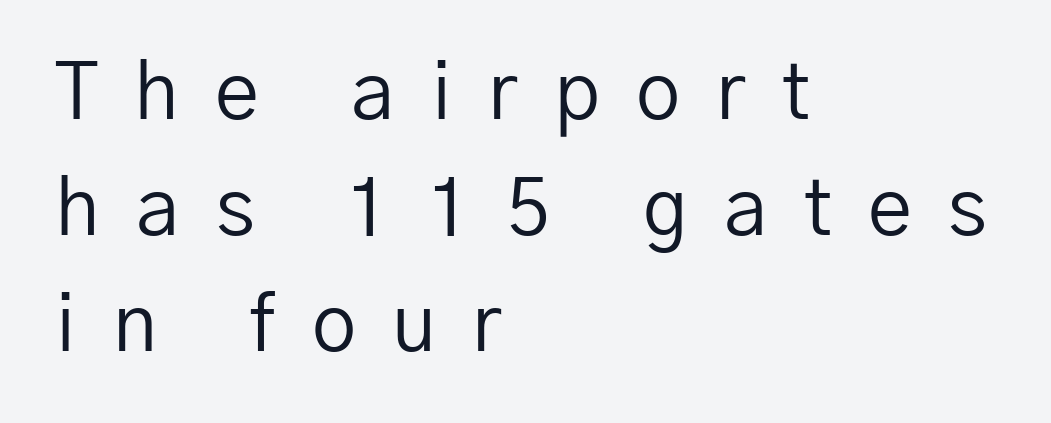
There is plenty of visible air inserted between adjacent glyphs. Just letters on the line, the space beneath them empty. The compositor pushed each line to the left boundary. You can tell it's not italic because the verticals are truly vertical. Is this a fixed-width face? No — the glyphs have proportional, varying widths.
